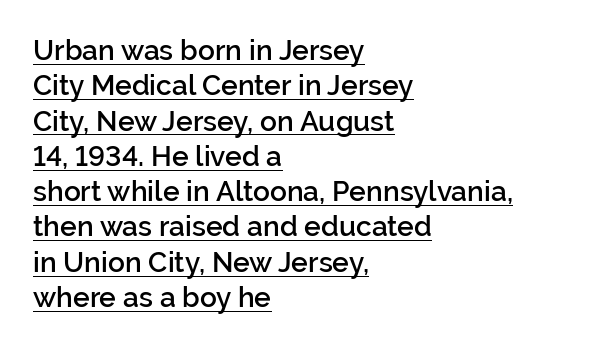
Q: Is the text bold? A: Semi-bold.
Q: Is the text italic (slanted)? A: No, it is upright.
Q: Is the typeface a serif or a sans-serif typeface? A: Sans-serif.
Q: Is the text underlined? A: Yes.
Q: How is the paragraph aligned? A: Left-aligned.
Q: Is the spacing between letters normal or unusually wide? A: Normal.
Q: Is the spacing between lines tight, normal or loose? A: Normal.
Q: Width (condensed, normal, or wide)? A: Normal.
Q: Stroke contrast? A: Low.
Q: x-height? A: Medium.
Q: Monospaced? A: No.
